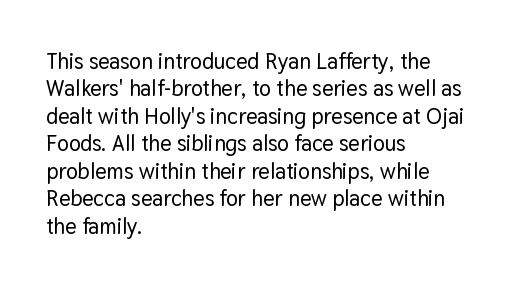
Q: Is the text italic (slanted)? A: No, it is upright.
Q: Is the text underlined? A: No.
Q: How is the paragraph aligned? A: Left-aligned.
Q: Is the spacing between letters normal or unusually wide? A: Normal.
Q: Is the spacing between lines tight, normal or loose? A: Normal.
